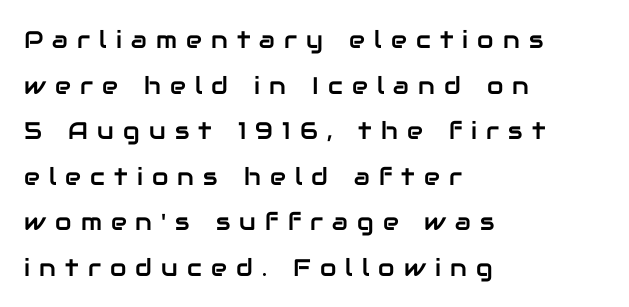
{"italic": "no", "underline": "no", "align": "left", "line_spacing": "loose", "line_spacing_ratio": 1.9, "letter_spacing": "wide", "letter_spacing_em": 0.38, "glyph_px": 24}
